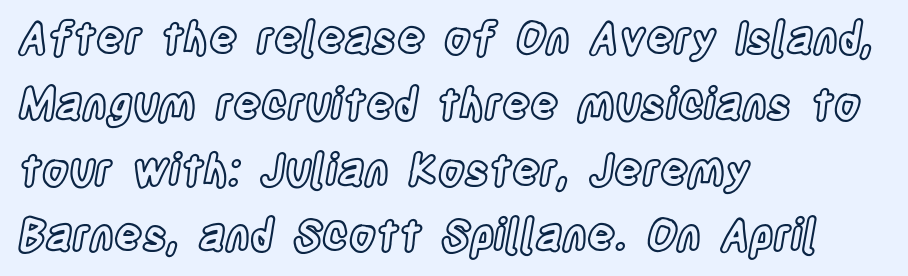
Q: Is the text italic (slanted)? A: Yes.
Q: Is the text underlined? A: No.
Q: How is the paragraph aligned? A: Left-aligned.
Q: Is the spacing between letters normal or unusually wide? A: Normal.
Q: Is the spacing between lines tight, normal or loose? A: Normal.
Q: Width (condensed, normal, or wide)? A: Condensed.
Q: x-height? A: Large.
Q: Monospaced? A: No.
